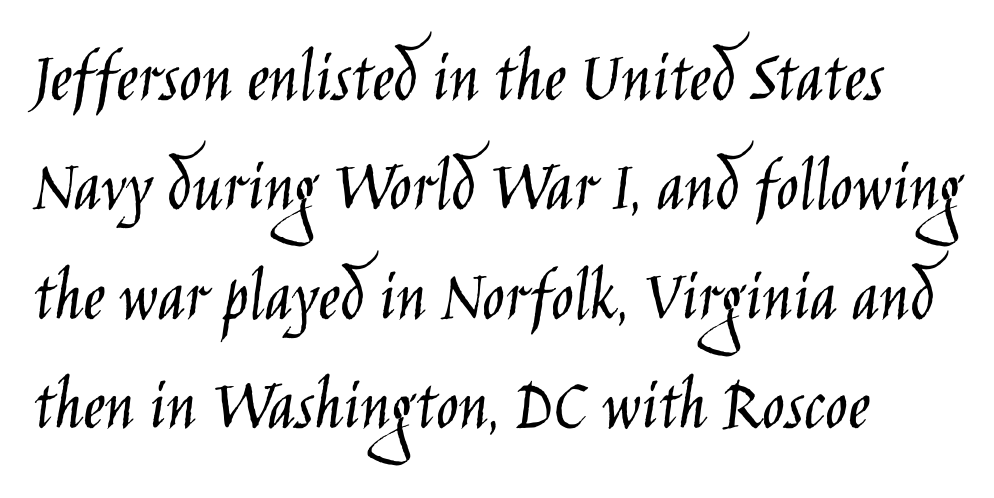
The image shows 75 px light, condensed sans-serif type; set left-aligned, normal line spacing (1.46x), normal letter spacing, not underlined; low stroke contrast and a large x-height.
